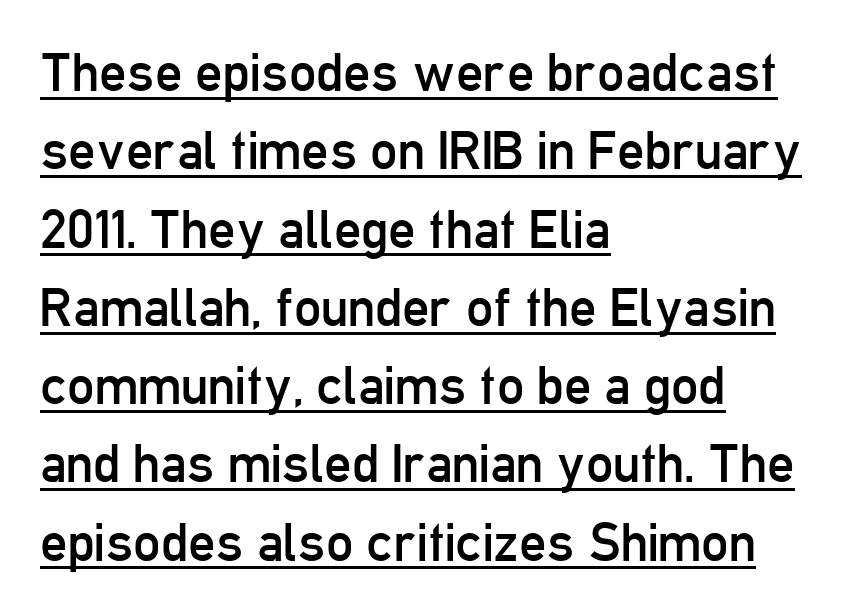
{"serif": "no", "italic": "no", "bold": "no", "weight": "regular", "width": "condensed", "stroke_contrast": "low", "x_height": "medium", "monospaced": "no", "underline": "yes", "align": "left", "line_spacing": "normal", "line_spacing_ratio": 1.45, "letter_spacing": "normal", "letter_spacing_em": 0.0, "glyph_px": 54}
